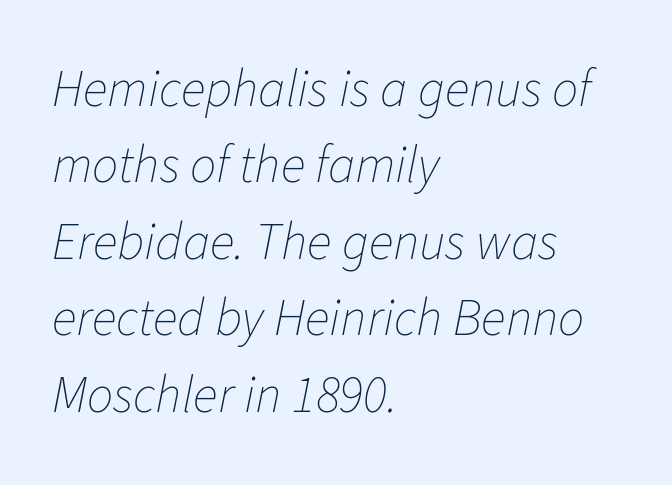
The image shows 52 px thin type, italic (leaning right); set left-aligned, normal line spacing (1.47x), normal letter spacing, not underlined; low stroke contrast and a medium x-height.
